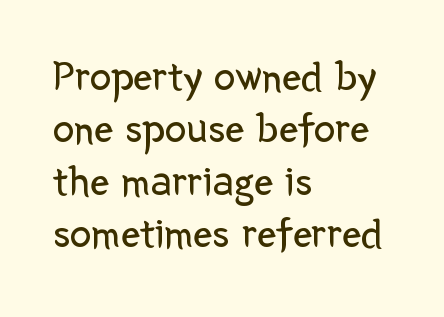
{"serif": "no", "italic": "no", "bold": "no", "weight": "regular", "width": "normal", "stroke_contrast": "low", "x_height": "medium", "monospaced": "no", "underline": "no", "align": "left", "line_spacing_ratio": 1.22, "letter_spacing": "normal", "letter_spacing_em": 0.0, "glyph_px": 43}
